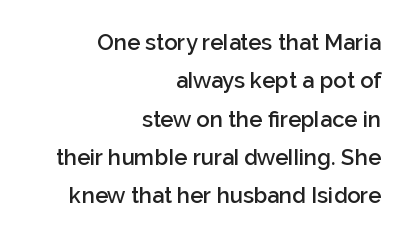
Q: Is the text bold? A: Semi-bold.
Q: Is the text italic (slanted)? A: No, it is upright.
Q: Is the text underlined? A: No.
Q: How is the paragraph aligned? A: Right-aligned.
Q: Is the spacing between letters normal or unusually wide? A: Normal.
